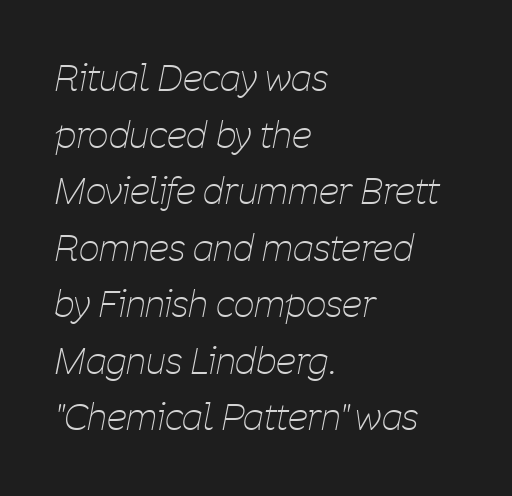
Slant detected: the letters are inclined. Caption: face not bold, strokes unweighted. Spacing verdict: proportional, widths tailored to each character. Leading matches the norm, producing a regular column.
